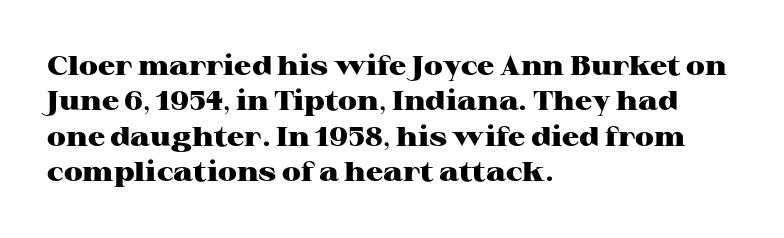
{"italic": "no", "bold": "yes", "underline": "no", "align": "left", "line_spacing": "normal", "line_spacing_ratio": 1.31, "letter_spacing": "normal", "letter_spacing_em": 0.0, "glyph_px": 27}
